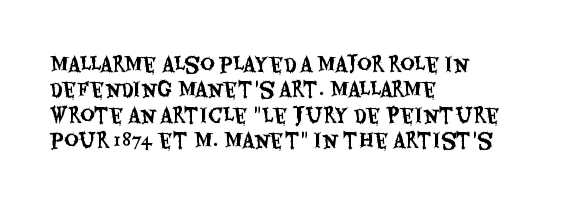
Q: Is the text italic (slanted)? A: No, it is upright.
Q: Is the text underlined? A: No.
Q: How is the paragraph aligned? A: Left-aligned.
Q: Is the spacing between letters normal or unusually wide? A: Normal.
Q: Is the spacing between lines tight, normal or loose? A: Normal.
